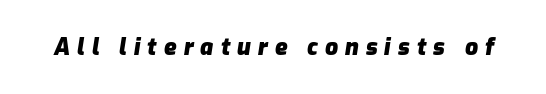
{"italic": "yes", "lean": "right", "slant_degrees": 9, "bold": "yes", "underline": "no", "letter_spacing": "wide", "letter_spacing_em": 0.3, "glyph_px": 23}
